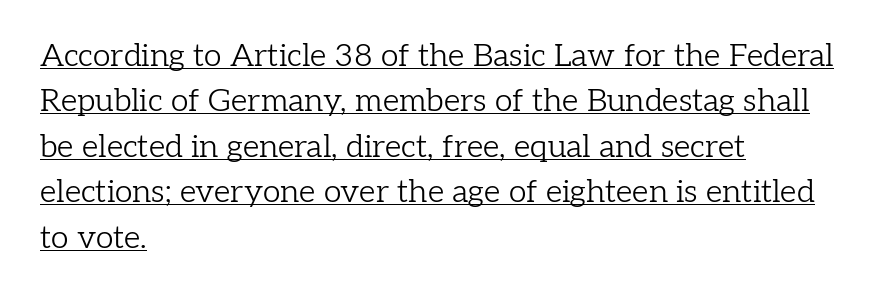
The image shows 32 px light serif type, upright; set left-aligned, normal line spacing (1.42x), normal letter spacing, underlined; low stroke contrast and a medium x-height.
